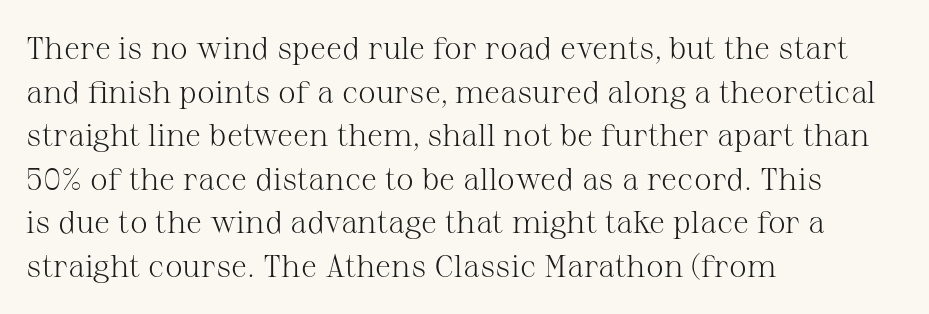
Q: Is the text bold? A: No.
Q: Is the text italic (slanted)? A: No, it is upright.
Q: Is the typeface a serif or a sans-serif typeface? A: Serif.
Q: Is the text underlined? A: No.
Q: How is the paragraph aligned? A: Left-aligned.
Q: Is the spacing between letters normal or unusually wide? A: Normal.
Q: Is the spacing between lines tight, normal or loose? A: Normal.
Q: Width (condensed, normal, or wide)? A: Normal.
Q: Stroke contrast? A: Medium.
Q: x-height? A: Medium.
Q: Monospaced? A: No.
